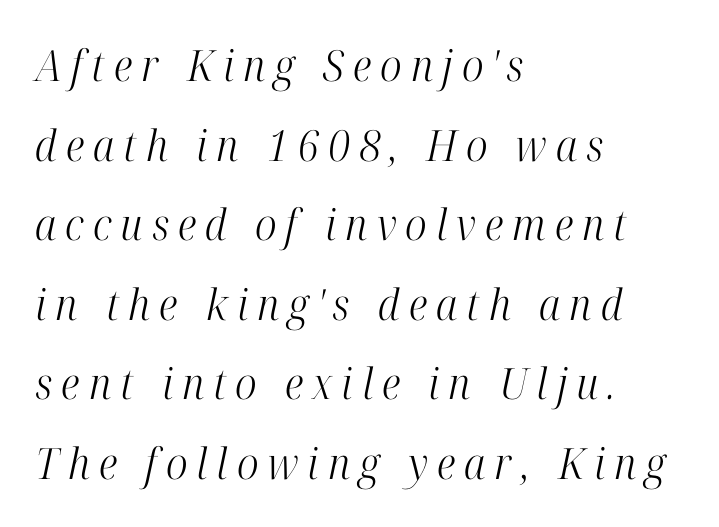
Q: Is the text bold? A: No.
Q: Is the text italic (slanted)? A: Yes, it leans right by about 12 degrees.
Q: Is the typeface a serif or a sans-serif typeface? A: Serif.
Q: Is the text underlined? A: No.
Q: How is the paragraph aligned? A: Left-aligned.
Q: Is the spacing between letters normal or unusually wide? A: Unusually wide.
Q: Width (condensed, normal, or wide)? A: Condensed.
Q: Stroke contrast? A: High.
Q: x-height? A: Medium.
Q: Monospaced? A: No.
